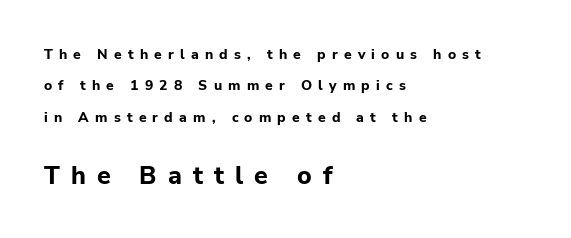
{"italic": "no", "bold": "yes", "underline": "no", "align": "left", "line_spacing": "loose", "line_spacing_ratio": 2.25, "letter_spacing": "wide", "letter_spacing_em": 0.44, "larger_block": "second", "size_ratio": 1.79, "glyph_px": 25}
